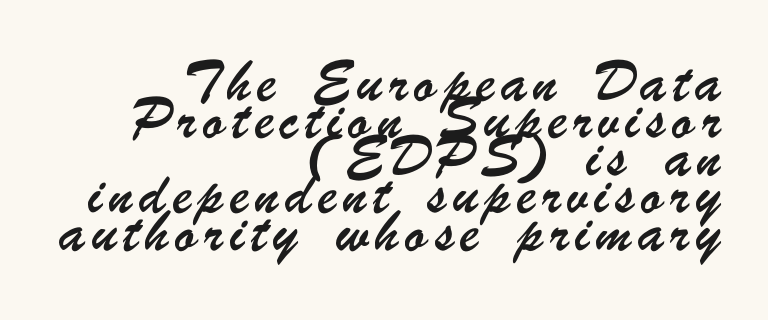
Q: Is the text underlined? A: No.
Q: How is the paragraph aligned? A: Right-aligned.
Q: Is the spacing between letters normal or unusually wide? A: Unusually wide.
Q: Is the spacing between lines tight, normal or loose? A: Normal.
